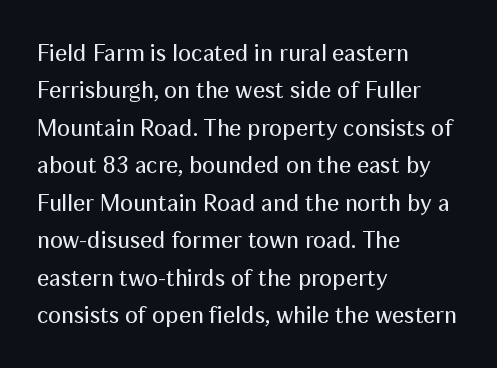
Q: Is the text bold? A: No.
Q: Is the text italic (slanted)? A: No, it is upright.
Q: Is the text underlined? A: No.
Q: How is the paragraph aligned? A: Left-aligned.
Q: Is the spacing between letters normal or unusually wide? A: Normal.
Q: Is the spacing between lines tight, normal or loose? A: Normal.
